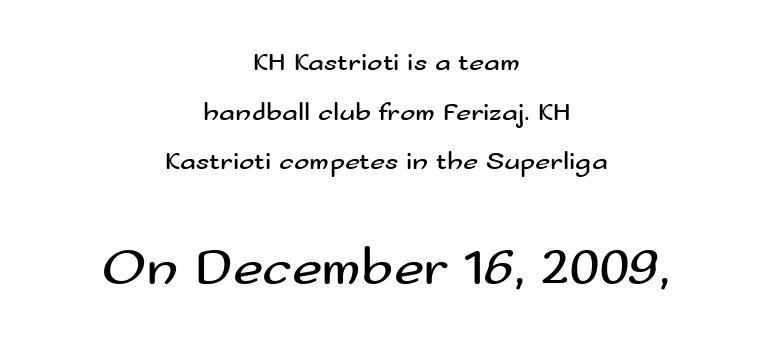
Compared with a flush-left layout, this one balances lines on the center instead. The area under the type is left untouched. Letterform terminals end flat and unadorned throughout the passage. Which chunk is bigger? The second one — the bottom block dwarfs the top. Heaviness? Minimal to ordinary, like unemphasized prose. Vertically, the passage feels expansive, rows floating well apart.
